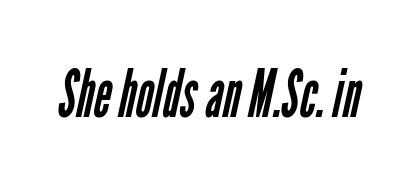
{"serif": "no", "bold": "no", "weight": "regular", "width": "condensed", "stroke_contrast": "low", "x_height": "medium", "monospaced": "no", "underline": "no", "letter_spacing": "normal", "letter_spacing_em": 0.0, "glyph_px": 67}
